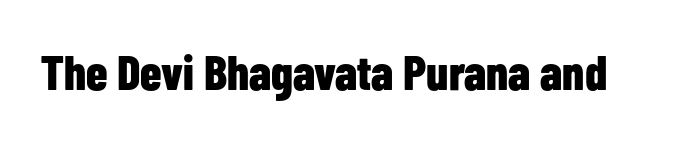
Q: Is the text bold? A: Yes.
Q: Is the text italic (slanted)? A: No, it is upright.
Q: Is the typeface a serif or a sans-serif typeface? A: Sans-serif.
Q: Is the text underlined? A: No.
Q: Is the spacing between letters normal or unusually wide? A: Normal.
Q: Width (condensed, normal, or wide)? A: Condensed.
Q: Stroke contrast? A: Low.
Q: x-height? A: Medium.
Q: Monospaced? A: No.
